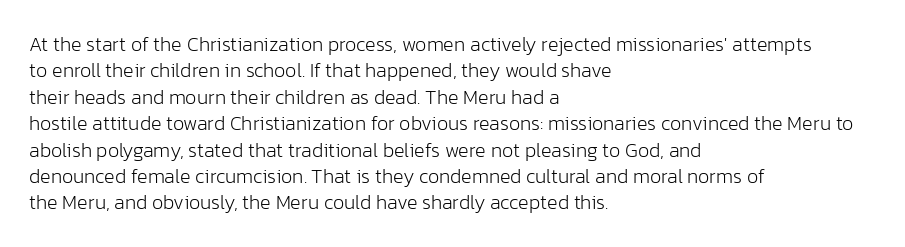
{"italic": "no", "bold": "no", "underline": "no", "align": "left", "line_spacing": "normal", "line_spacing_ratio": 1.32, "letter_spacing": "normal", "letter_spacing_em": 0.0, "glyph_px": 20}
